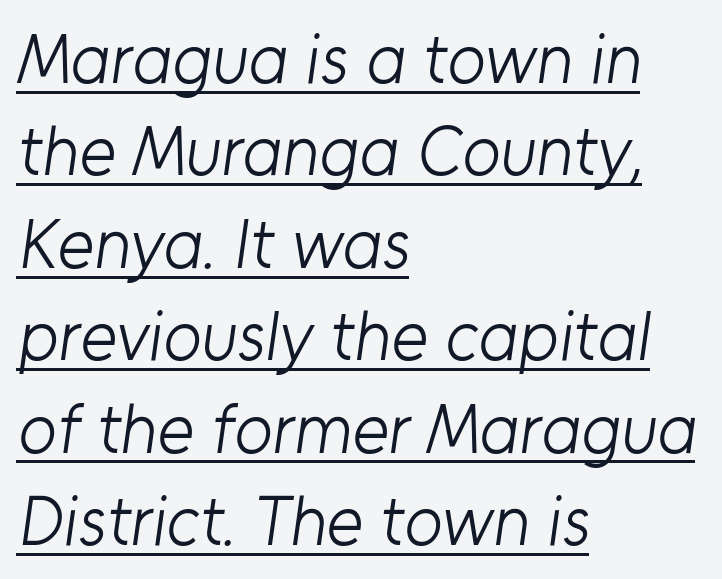
Q: Is the text bold? A: No.
Q: Is the typeface a serif or a sans-serif typeface? A: Sans-serif.
Q: Is the text underlined? A: Yes.
Q: How is the paragraph aligned? A: Left-aligned.
Q: Is the spacing between letters normal or unusually wide? A: Normal.
Q: Is the spacing between lines tight, normal or loose? A: Normal.
Q: Width (condensed, normal, or wide)? A: Normal.
Q: Stroke contrast? A: Low.
Q: x-height? A: Medium.
Q: Monospaced? A: No.
